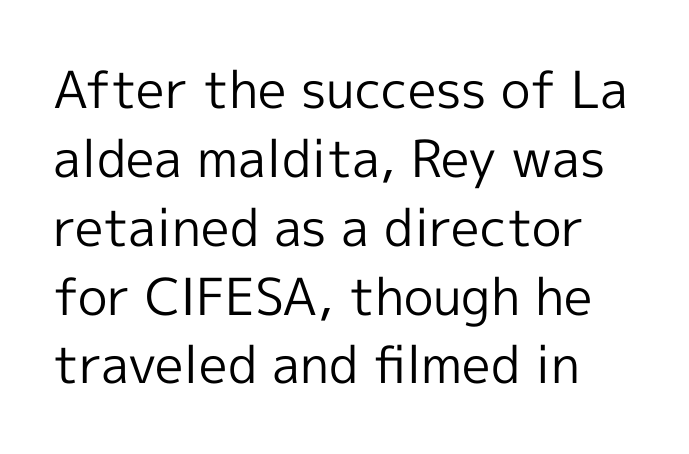
{"serif": "no", "italic": "no", "bold": "no", "weight": "regular", "width": "normal", "x_height": "medium", "monospaced": "no", "underline": "no", "line_spacing": "normal", "line_spacing_ratio": 1.35, "letter_spacing": "normal", "letter_spacing_em": 0.0, "glyph_px": 51}
